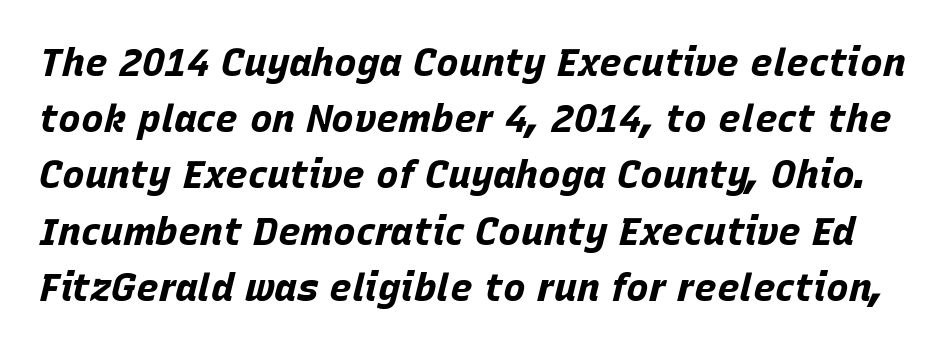
The image shows 38 px bold type, italic (leaning right); set normal line spacing (1.48x), normal letter spacing, not underlined; low stroke contrast and a large x-height.
